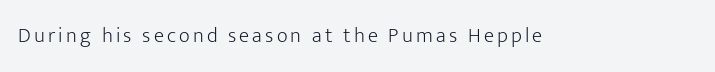
Nope, not italic — everything's standing straight. Weight: regular or lighter. This rendering features lettering with no underline.
